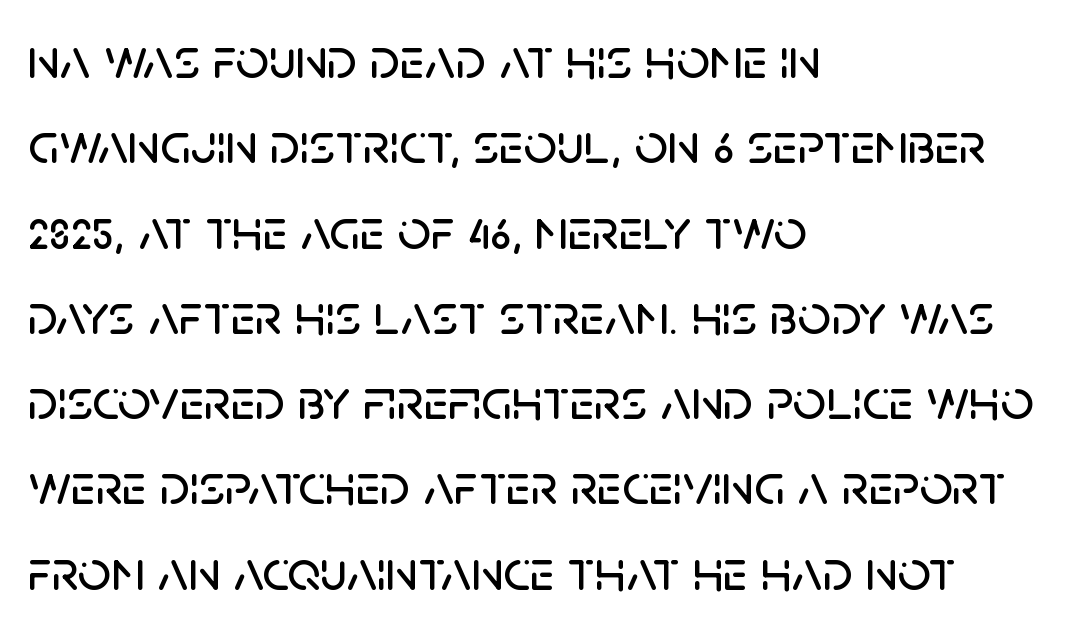
{"serif": "no", "italic": "no", "width": "normal", "stroke_contrast": "low", "x_height": "large", "monospaced": "no", "underline": "no", "align": "left", "line_spacing": "normal", "line_spacing_ratio": 1.47, "letter_spacing": "normal", "letter_spacing_em": 0.0, "glyph_px": 58}
